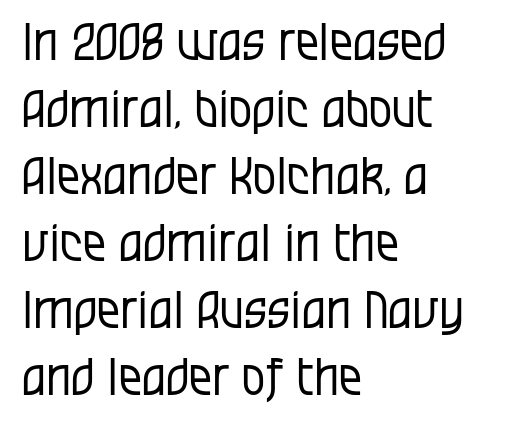
Q: Is the text bold? A: No.
Q: Is the text italic (slanted)? A: No, it is upright.
Q: Is the typeface a serif or a sans-serif typeface? A: Sans-serif.
Q: Is the text underlined? A: No.
Q: How is the paragraph aligned? A: Left-aligned.
Q: Is the spacing between letters normal or unusually wide? A: Normal.
Q: Is the spacing between lines tight, normal or loose? A: Normal.
Q: Width (condensed, normal, or wide)? A: Condensed.
Q: Stroke contrast? A: Low.
Q: x-height? A: Large.
Q: Monospaced? A: No.
